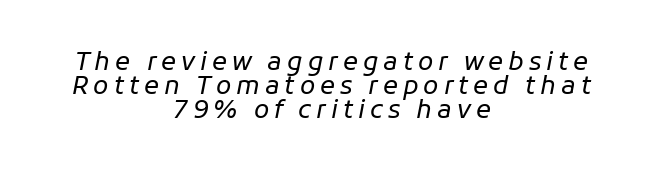
The lines are packed closely together with very little leading. When letters slant like this, we call the style italic. The text block is weighted toward neither margin, spreading evenly from the middle. Loose tracking; the words dissolve into strings of separated letters. Clear beneath every line of the passage.
